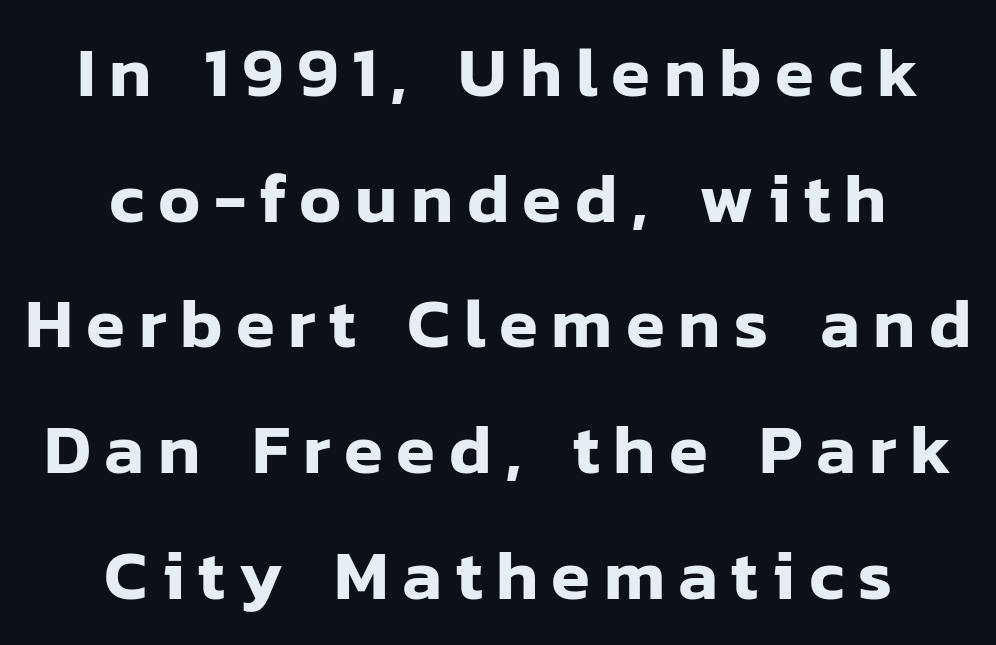
Q: Is the text italic (slanted)? A: No, it is upright.
Q: Is the typeface a serif or a sans-serif typeface? A: Sans-serif.
Q: Is the text underlined? A: No.
Q: How is the paragraph aligned? A: Centered.
Q: Width (condensed, normal, or wide)? A: Normal.
Q: Stroke contrast? A: Low.
Q: x-height? A: Medium.
Q: Monospaced? A: No.
